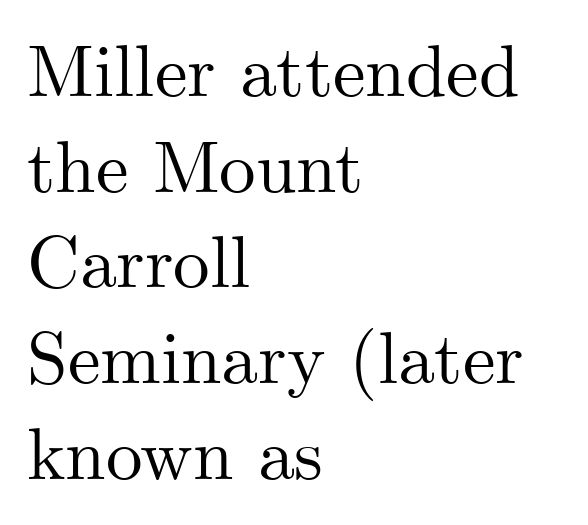
{"serif": "yes", "italic": "no", "width": "normal", "stroke_contrast": "medium", "x_height": "small", "monospaced": "no", "underline": "no", "align": "left", "line_spacing": "normal", "line_spacing_ratio": 1.31, "letter_spacing": "normal", "letter_spacing_em": 0.0, "glyph_px": 73}
